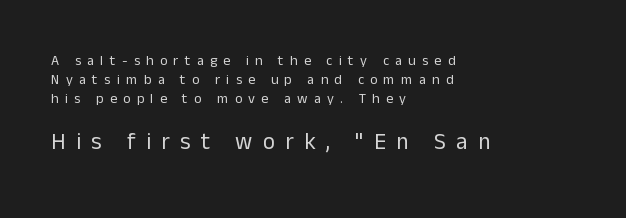
The image shows 23 px text type, upright; set left-aligned, normal line spacing (1.35x), unusually wide letter spacing (+0.45 em), not underlined; the second (bottom) block is 1.64x larger.
